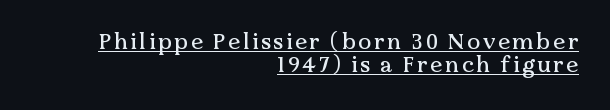
Q: Is the text italic (slanted)? A: No, it is upright.
Q: Is the text underlined? A: Yes.
Q: How is the paragraph aligned? A: Right-aligned.
Q: Is the spacing between lines tight, normal or loose? A: Tight.
